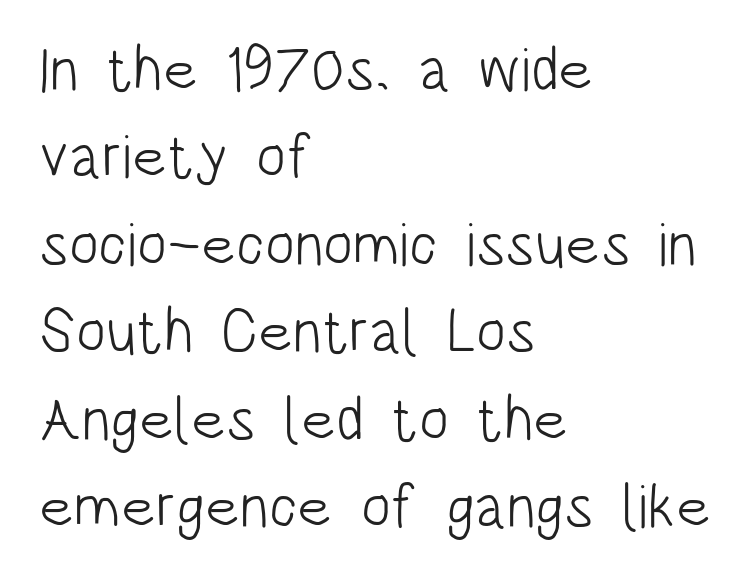
{"serif": "no", "italic": "no", "bold": "no", "weight": "light", "width": "condensed", "stroke_contrast": "low", "x_height": "large", "monospaced": "no", "underline": "no", "align": "left", "line_spacing": "normal", "line_spacing_ratio": 1.41, "letter_spacing": "normal", "letter_spacing_em": 0.0, "glyph_px": 62}
